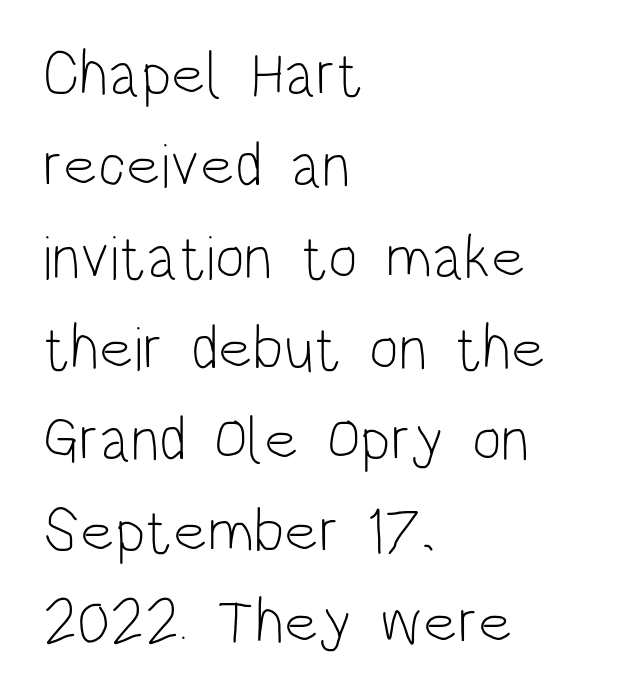
The letters carry no serifs — their stems end cleanly without finishing strokes. Italic: no, the glyphs are upright roman. Short and long lines alike share a common starting point at left. Note the varied advance widths — an 'i' is clearly narrower than an 'm'. Nobody touched the tracking dial on this one. Honestly, the row spacing looks completely unremarkable.
